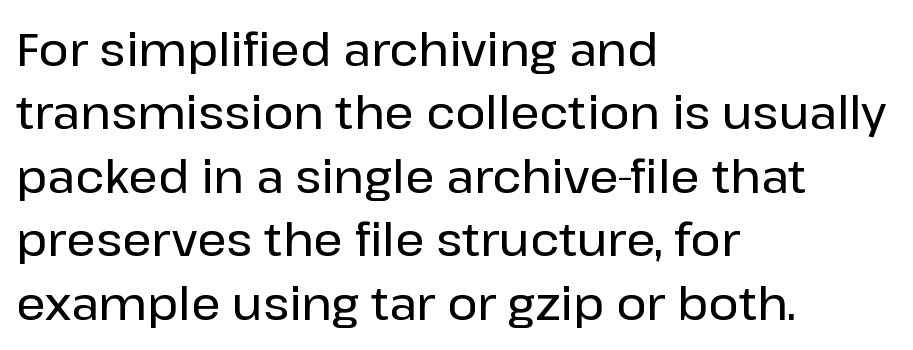
Q: Is the text italic (slanted)? A: No, it is upright.
Q: Is the typeface a serif or a sans-serif typeface? A: Sans-serif.
Q: Is the text underlined? A: No.
Q: How is the paragraph aligned? A: Left-aligned.
Q: Is the spacing between letters normal or unusually wide? A: Normal.
Q: Is the spacing between lines tight, normal or loose? A: Normal.
Q: Width (condensed, normal, or wide)? A: Normal.
Q: Stroke contrast? A: Low.
Q: x-height? A: Medium.
Q: Monospaced? A: No.
